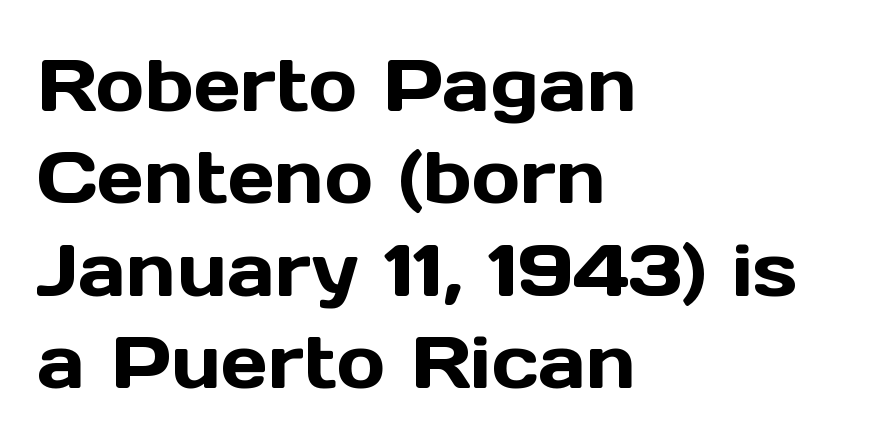
In terms of letterform style, serifs are entirely absent. Teacher's note: observe the even left margin — that is flush-left alignment. Is this a fixed-width face? No — the glyphs have proportional, varying widths. The zone under the glyphs is completely vacant.
